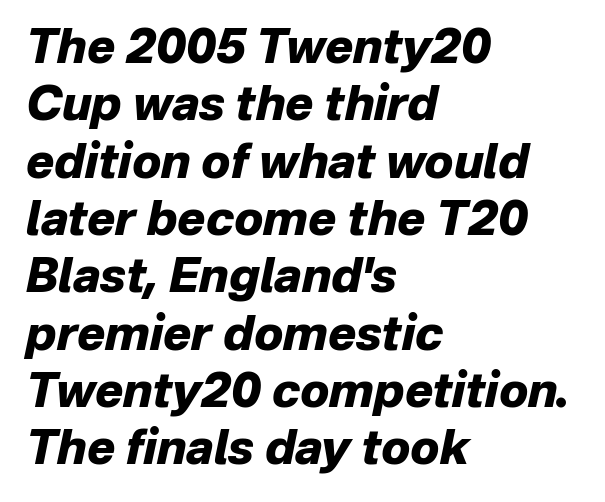
Q: Is the text bold? A: Yes.
Q: Is the text italic (slanted)? A: Yes, it leans right by about 12 degrees.
Q: Is the text underlined? A: No.
Q: How is the paragraph aligned? A: Left-aligned.
Q: Is the spacing between letters normal or unusually wide? A: Normal.
Q: Width (condensed, normal, or wide)? A: Normal.
Q: Stroke contrast? A: Low.
Q: x-height? A: Medium.
Q: Monospaced? A: No.
